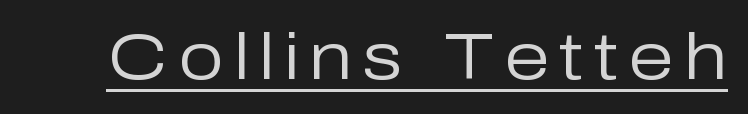
Do the characters align in a grid? No, the font is proportional. Honestly, the underline is the first thing you notice here. Serif or sans? Sans — the stroke terminals are bare. Every stem runs plumb, perpendicular to the baseline. Each stroke keeps to a modest, everyday thickness or less.
